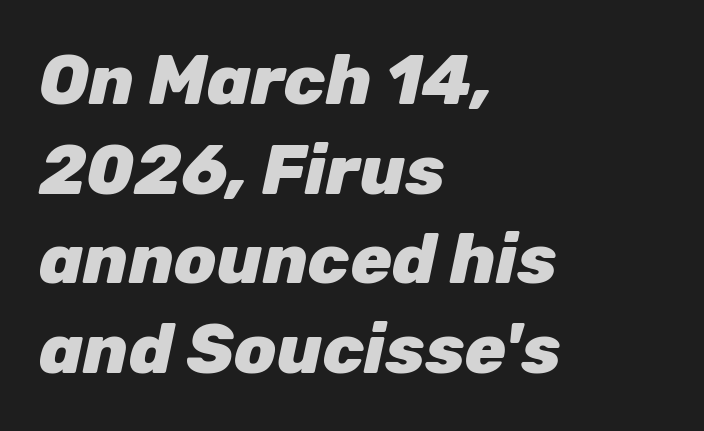
The image shows 69 px heavy type, italic (leaning right); set left-aligned, normal line spacing (1.3x), normal letter spacing, not underlined; low stroke contrast and a medium x-height.
